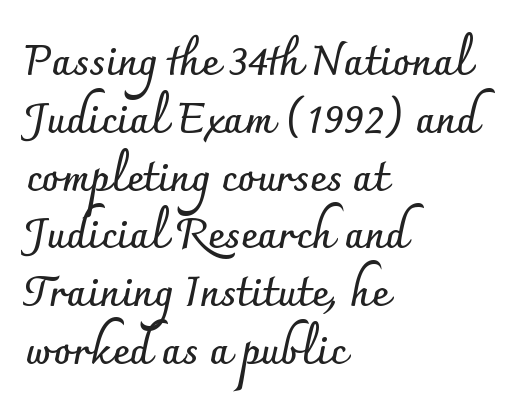
You'd pick this weight for a headline — it's a proper bold. You can tell from the bare stems that sans-serif type was used. Compared with a centered layout, this one pins lines to the left instead. The words here are not underlined.
